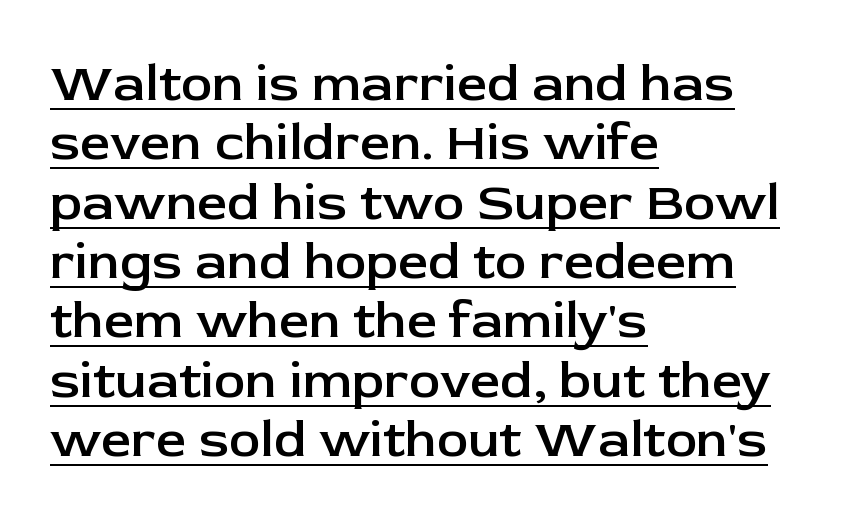
The image shows 53 px semibold sans-serif type, upright; set left-aligned, tight line spacing (1.12x), normal letter spacing, underlined; low stroke contrast and a medium x-height.
